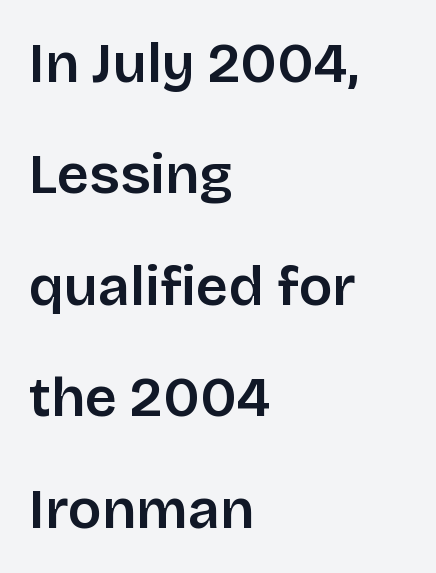
{"serif": "no", "italic": "no", "width": "normal", "stroke_contrast": "low", "x_height": "large", "monospaced": "no", "underline": "no", "align": "left", "line_spacing": "loose", "line_spacing_ratio": 1.99, "letter_spacing": "normal", "letter_spacing_em": 0.0, "glyph_px": 56}
